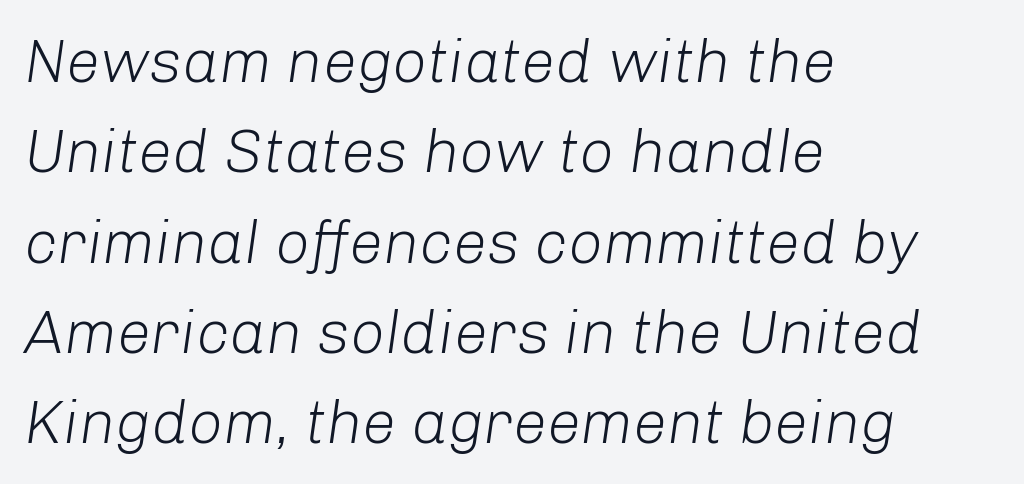
The image shows 61 px light type, italic (leaning right); set left-aligned, normal line spacing (1.48x), normal letter spacing, not underlined; low stroke contrast and a medium x-height.
